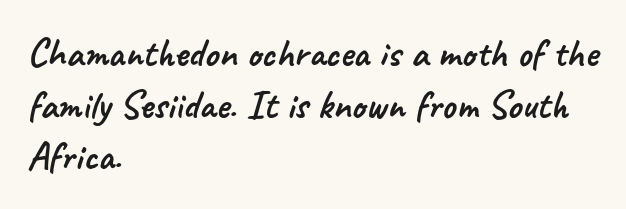
{"serif": "no", "width": "normal", "stroke_contrast": "low", "x_height": "small", "monospaced": "no", "underline": "no", "align": "left", "line_spacing": "normal", "line_spacing_ratio": 1.29, "letter_spacing": "normal", "letter_spacing_em": 0.0, "glyph_px": 40}
